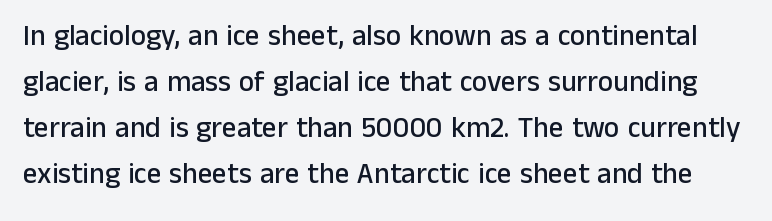
Q: Is the text italic (slanted)? A: No, it is upright.
Q: Is the typeface a serif or a sans-serif typeface? A: Sans-serif.
Q: Is the text underlined? A: No.
Q: Is the spacing between letters normal or unusually wide? A: Normal.
Q: Is the spacing between lines tight, normal or loose? A: Normal.
Q: Width (condensed, normal, or wide)? A: Normal.
Q: Stroke contrast? A: Low.
Q: x-height? A: Medium.
Q: Monospaced? A: No.
